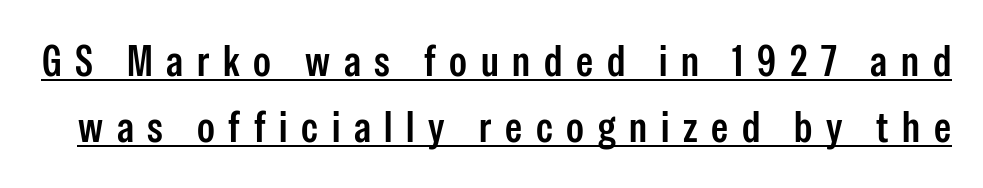
Compared with typical body copy, the letter spacing here is much looser. This is sans-serif lettering, the kind often seen on screens and signage. Note the varied advance widths — an 'i' is clearly narrower than an 'm'. Vertically, the passage feels balanced, rows spaced as you'd expect. Every stem runs plumb, perpendicular to the baseline.
